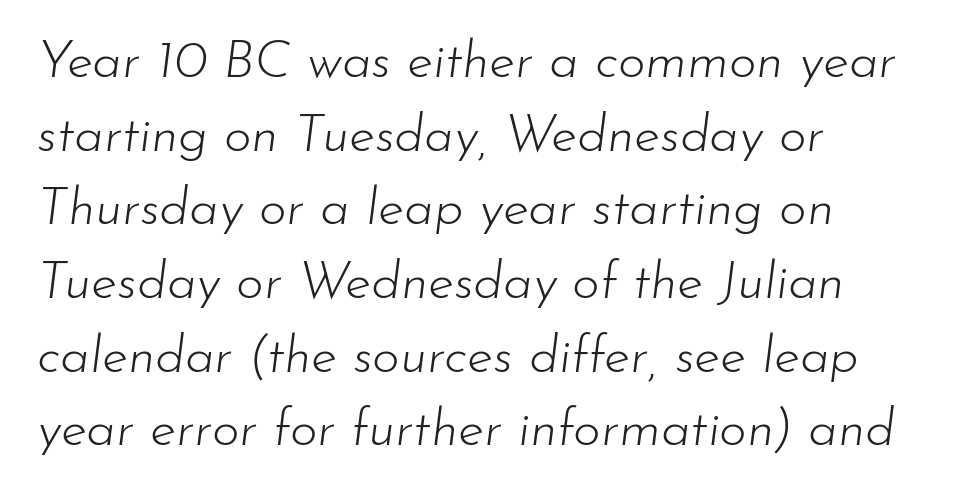
The rendering uses natural spacing where letterforms have individual widths. Bare-footed words on every line. The gaps between neighbouring characters are ordinary and unremarkable. Layout note: lines flush left. Each stroke keeps to a modest, everyday thickness or less.
